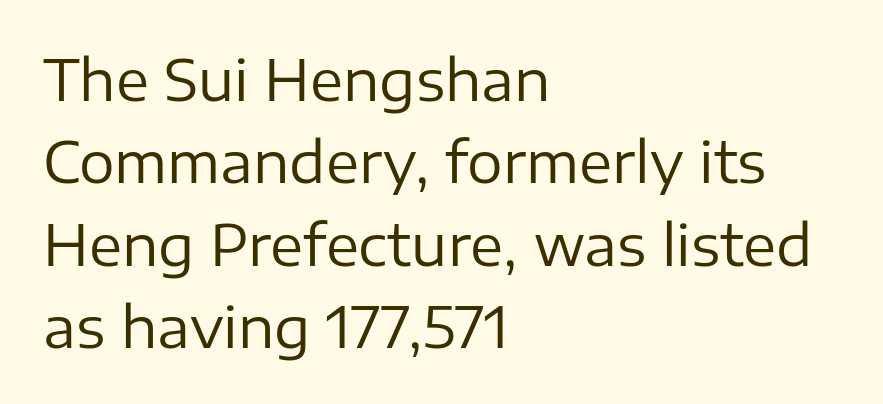
Q: Is the text bold? A: No.
Q: Is the text italic (slanted)? A: No, it is upright.
Q: Is the typeface a serif or a sans-serif typeface? A: Sans-serif.
Q: Is the text underlined? A: No.
Q: How is the paragraph aligned? A: Left-aligned.
Q: Is the spacing between letters normal or unusually wide? A: Normal.
Q: Is the spacing between lines tight, normal or loose? A: Normal.
Q: Width (condensed, normal, or wide)? A: Normal.
Q: Stroke contrast? A: Low.
Q: x-height? A: Medium.
Q: Monospaced? A: No.
